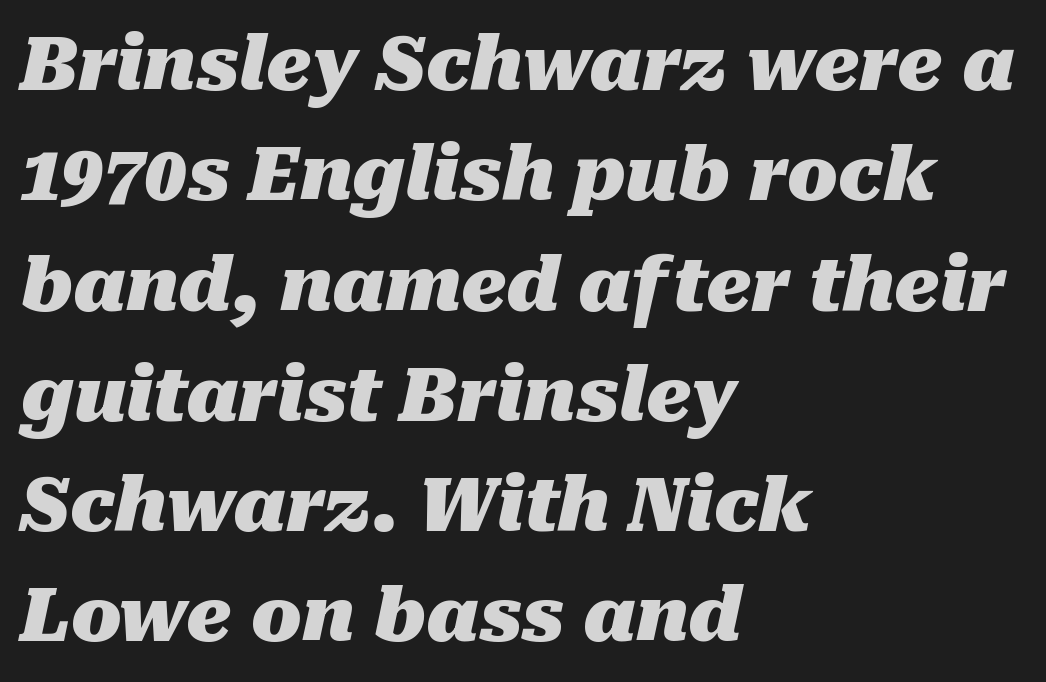
The image shows 74 px heavy type, italic (leaning right); set left-aligned, normal line spacing (1.49x), normal letter spacing, not underlined; medium stroke contrast and a medium x-height.
